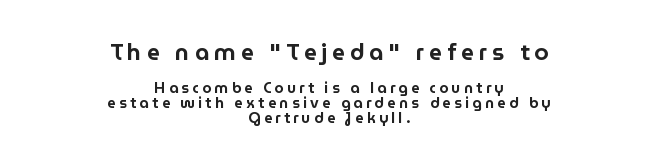
Q: Is the text italic (slanted)? A: No, it is upright.
Q: Is the text underlined? A: No.
Q: How is the paragraph aligned? A: Centered.
Q: Is the spacing between letters normal or unusually wide? A: Unusually wide.
Q: Is the spacing between lines tight, normal or loose? A: Tight.
Q: Which block of text is set in a larger size, the first (top) or the second (bottom)? A: The first (top) one.
